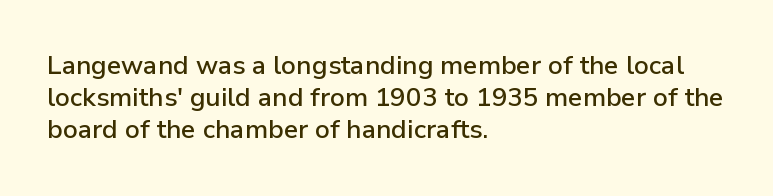
Q: Is the text italic (slanted)? A: No, it is upright.
Q: Is the text underlined? A: No.
Q: How is the paragraph aligned? A: Left-aligned.
Q: Is the spacing between letters normal or unusually wide? A: Normal.
